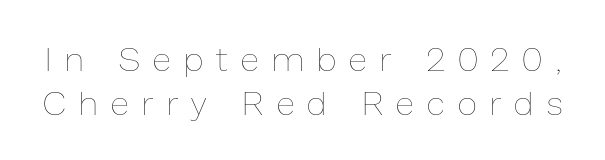
Leading: standard. Each row of text sits above clean, open space. Weight: regular or lighter. What stands out about the letter spacing? Its width — letters are far apart. Style check: upright. The passage shown is typed in a proportional face where columns would drift.
